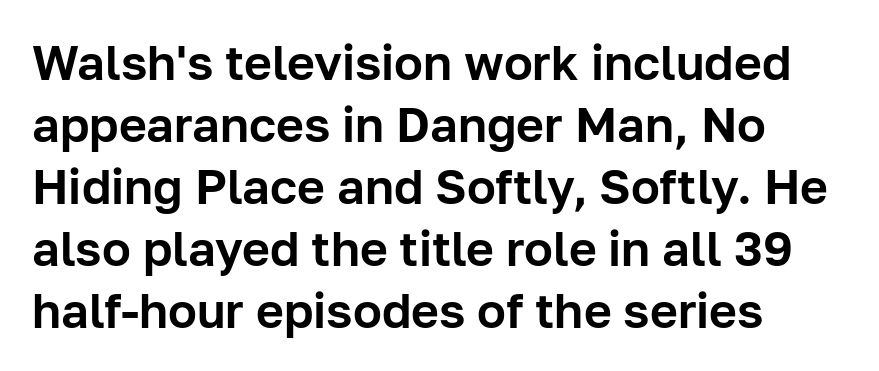
The image shows 48 px sans-serif type, upright; set left-aligned, normal line spacing (1.29x), normal letter spacing, not underlined; low stroke contrast and a medium x-height.
